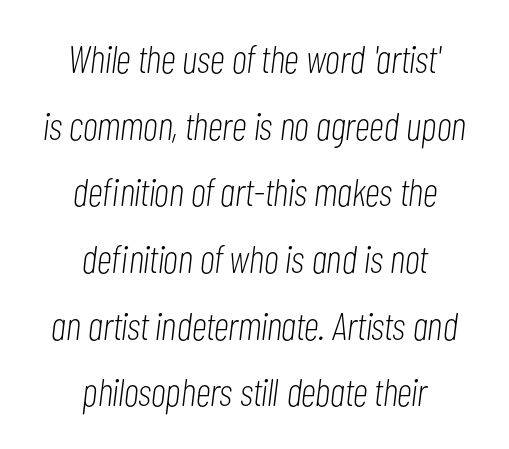
This rendering leaves character spacing at its baseline value. Proportional: the letters do not fall into vertical columns. Rule under the text: the space is simply empty. Does the lettering tilt? It does — this is italic. Caption: multi-line text, centered on the measure. The strokes are not fattened; the text isn't bold.
